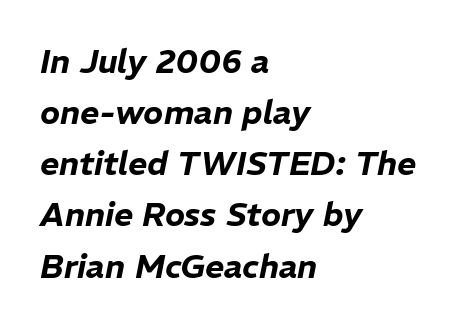
These lines are rendered in a variable-pitch font. Short note: letters normally spaced. When letters slant like this, we call the style italic. Anything drawn beneath the words? Only blank space.
